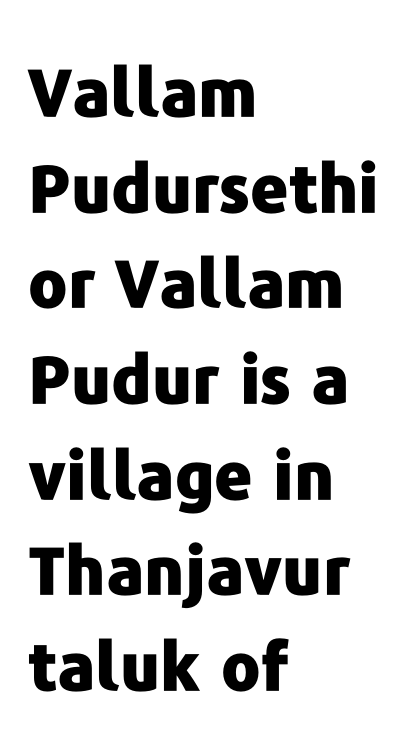
{"serif": "no", "italic": "no", "bold": "yes", "weight": "heavy", "width": "normal", "stroke_contrast": "low", "x_height": "medium", "monospaced": "no", "underline": "no", "align": "left", "line_spacing": "normal", "line_spacing_ratio": 1.45, "letter_spacing": "normal", "letter_spacing_em": 0.0, "glyph_px": 66}
